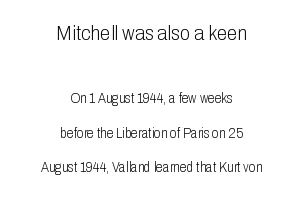
The letterforms sit at book weight or below. The passage is arranged like a title page — every line centered. Italic? Not at all — the glyphs are vertical. Caption: standard tracking, unaltered. You could fit nearly another row in the gap between these rows.
